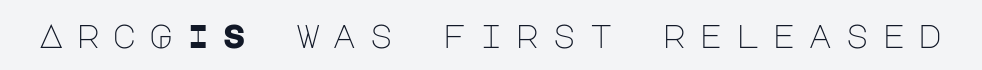
Q: Is the text bold? A: No.
Q: Is the text italic (slanted)? A: No, it is upright.
Q: Is the typeface a serif or a sans-serif typeface? A: Sans-serif.
Q: Is the text underlined? A: No.
Q: Is the spacing between letters normal or unusually wide? A: Unusually wide.
Q: Width (condensed, normal, or wide)? A: Normal.
Q: Stroke contrast? A: Low.
Q: x-height? A: Large.
